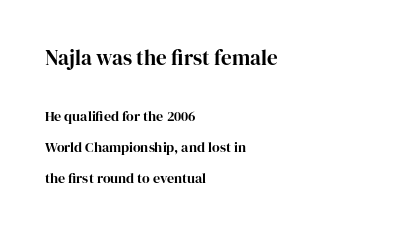
The image shows 21 px text type, upright; set left-aligned, loose line spacing (2.21x), normal letter spacing, not underlined; the first (top) block is 1.5x larger.
